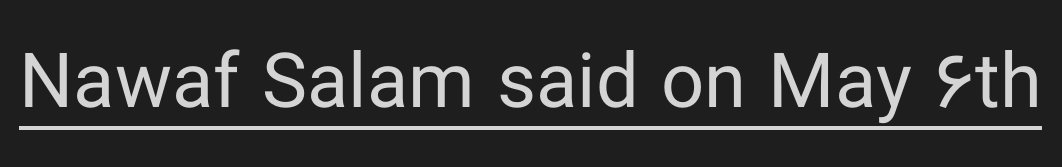
The letters sit at their default tracking, neither squeezed nor spread. The passage shown is typed in a proportional face where columns would drift. This is roman type, the default non-slanted kind. Nothing heavy about these letters — not bold at all.
